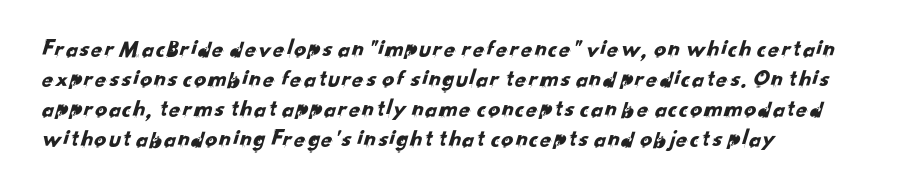
The image shows 24 px text type; set left-aligned, normal line spacing (1.25x), normal letter spacing, not underlined.
